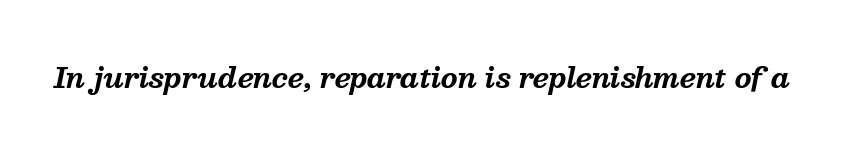
The image shows 27 px bold type, italic (leaning right); set normal letter spacing, not underlined.
